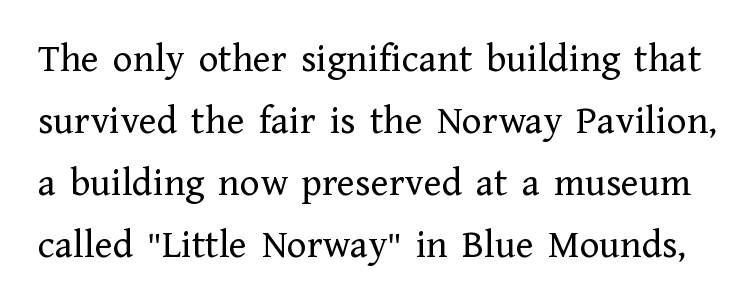
{"serif": "yes", "italic": "no", "bold": "no", "weight": "regular", "width": "normal", "stroke_contrast": "low", "x_height": "medium", "monospaced": "no", "underline": "no", "line_spacing": "normal", "line_spacing_ratio": 1.51, "letter_spacing": "normal", "letter_spacing_em": 0.0, "glyph_px": 41}
